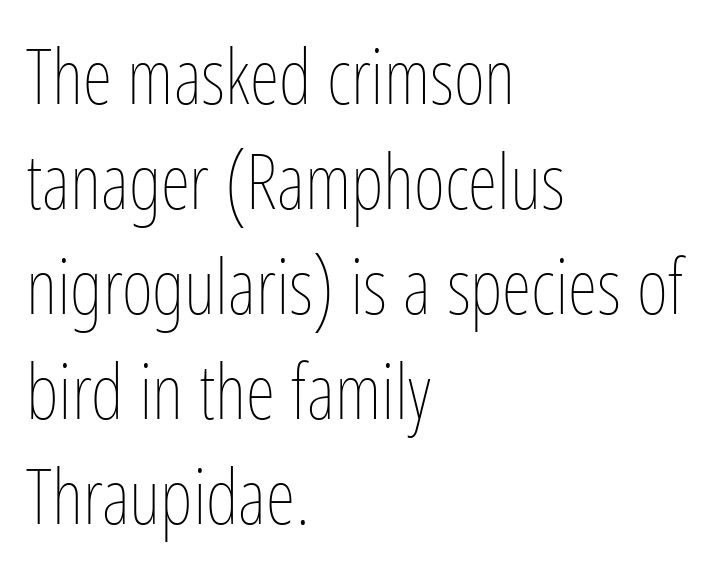
Inter-character spacing is left at the font's built-in metrics. This rendering uses left alignment, leaving the right contour irregular. Do the characters align in a grid? No, the font is proportional. Quick note: underline off. Stroke thickness stays within the range of a standard reading face or lighter.
